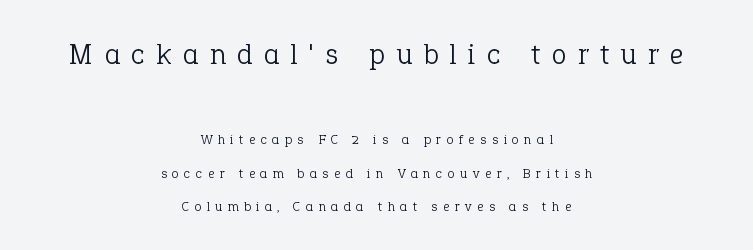
The image shows 30 px light serif type, upright; set centered, loose line spacing (2.4x), unusually wide letter spacing (+0.39 em), not underlined; the first (top) block is 2.14x larger; low stroke contrast and a medium x-height.
